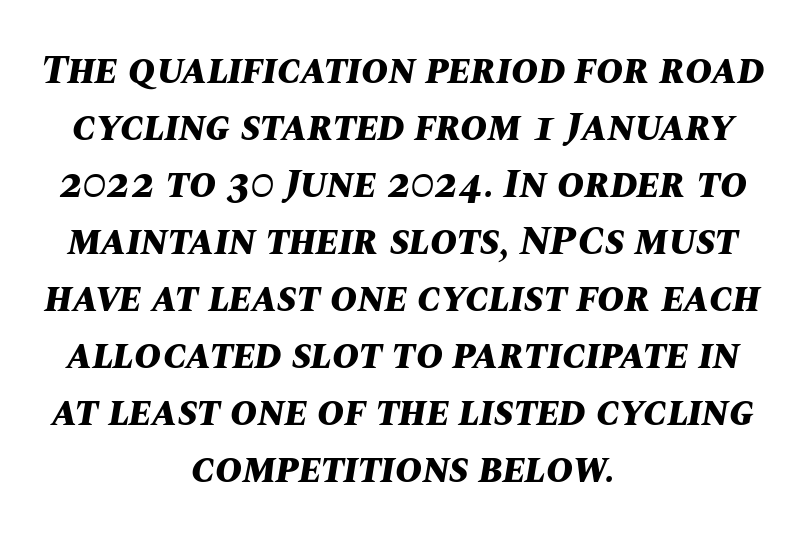
{"italic": "yes", "lean": "right", "slant_degrees": 10, "bold": "yes", "weight": "bold", "width": "normal", "stroke_contrast": "medium", "x_height": "large", "monospaced": "no", "underline": "no", "align": "center", "line_spacing": "normal", "line_spacing_ratio": 1.39, "letter_spacing": "normal", "letter_spacing_em": 0.0, "glyph_px": 41}
